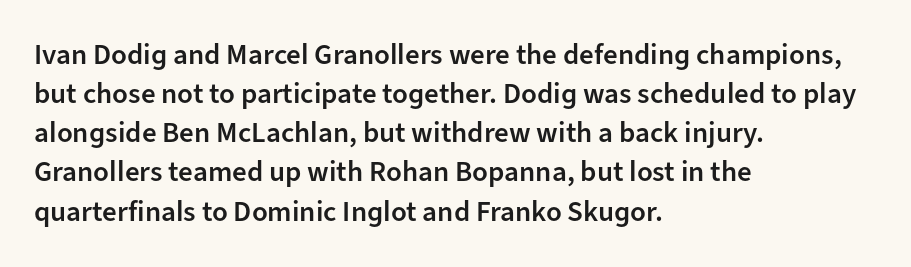
{"serif": "no", "italic": "no", "bold": "semi", "weight": "semibold", "width": "normal", "stroke_contrast": "low", "x_height": "medium", "monospaced": "no", "underline": "no", "align": "left", "line_spacing": "normal", "line_spacing_ratio": 1.35, "letter_spacing": "normal", "letter_spacing_em": 0.0, "glyph_px": 29}
